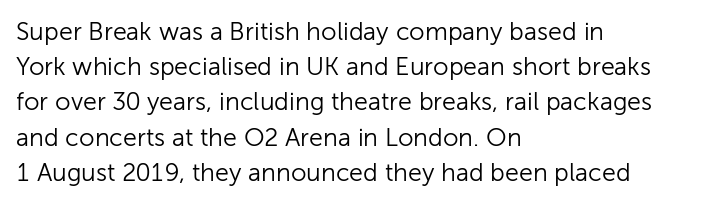
Q: Is the text bold? A: No.
Q: Is the text italic (slanted)? A: No, it is upright.
Q: Is the text underlined? A: No.
Q: How is the paragraph aligned? A: Left-aligned.
Q: Is the spacing between letters normal or unusually wide? A: Normal.
Q: Is the spacing between lines tight, normal or loose? A: Normal.
